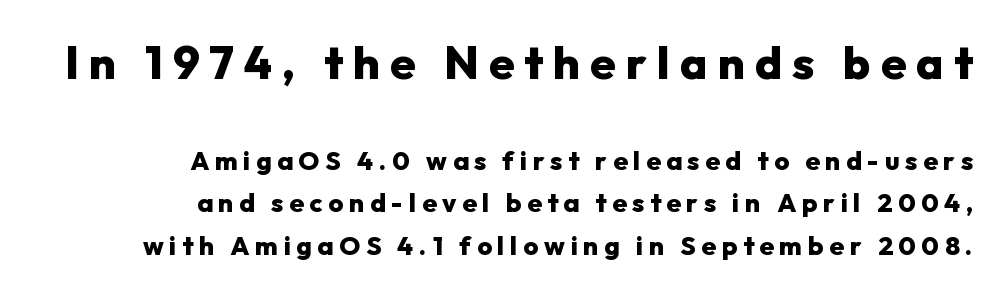
{"serif": "no", "italic": "no", "bold": "yes", "weight": "heavy", "width": "normal", "stroke_contrast": "low", "x_height": "medium", "monospaced": "no", "underline": "no", "align": "right", "line_spacing": "normal", "line_spacing_ratio": 1.63, "letter_spacing": "wide", "letter_spacing_em": 0.22, "larger_block": "first", "size_ratio": 1.77, "glyph_px": 46}
